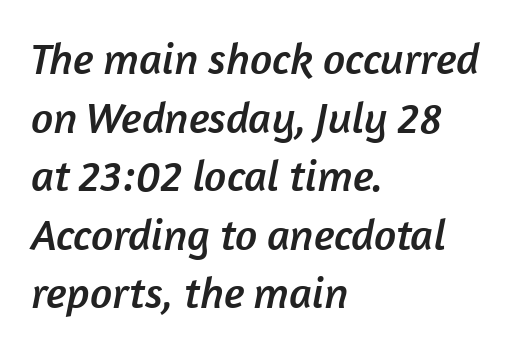
Horizontally, the lines are justified to the leading edge only. These lines are rendered in a variable-pitch font. Is this a sans? Yes — the strokes have no serifs. The rows are spaced the way most documents space them.
